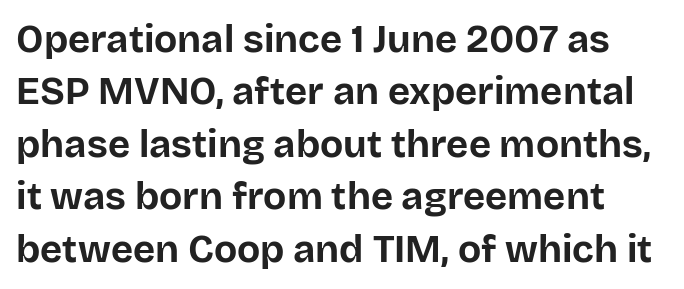
Q: Is the text bold? A: Yes.
Q: Is the text italic (slanted)? A: No, it is upright.
Q: Is the typeface a serif or a sans-serif typeface? A: Sans-serif.
Q: Is the text underlined? A: No.
Q: Is the spacing between letters normal or unusually wide? A: Normal.
Q: Is the spacing between lines tight, normal or loose? A: Normal.
Q: Width (condensed, normal, or wide)? A: Normal.
Q: Stroke contrast? A: Low.
Q: x-height? A: Large.
Q: Monospaced? A: No.
